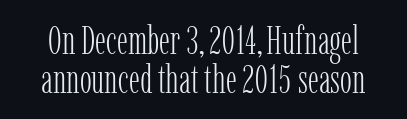
{"serif": "yes", "italic": "no", "bold": "no", "weight": "light", "width": "condensed", "stroke_contrast": "low", "x_height": "medium", "monospaced": "no", "underline": "no", "line_spacing": "tight", "line_spacing_ratio": 0.97, "letter_spacing": "normal", "letter_spacing_em": 0.0, "glyph_px": 40}
